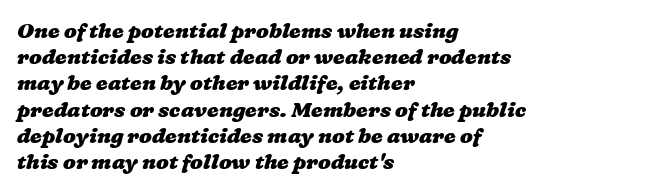
The image shows 21 px bold type; set left-aligned, normal line spacing (1.25x), normal letter spacing, not underlined.
